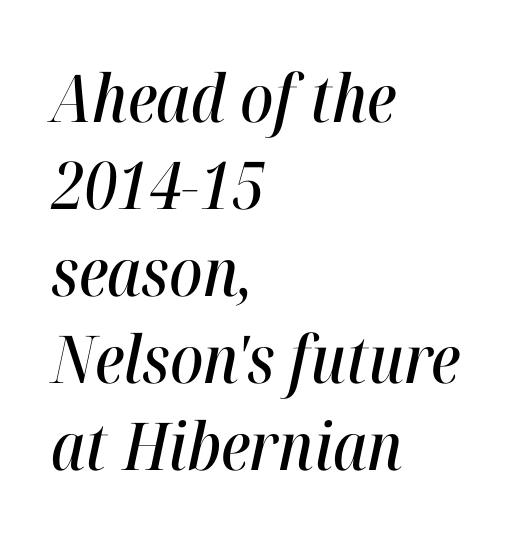
Leftover space on each line is placed entirely after the last word. Nobody touched the tracking dial on this one. Honestly, there is no underline to notice here at all. Does the lettering tilt? It does — this is italic. The letters advance in unequal steps, a hallmark of proportional type. Rows of type keep a routine distance in the vertical direction.
